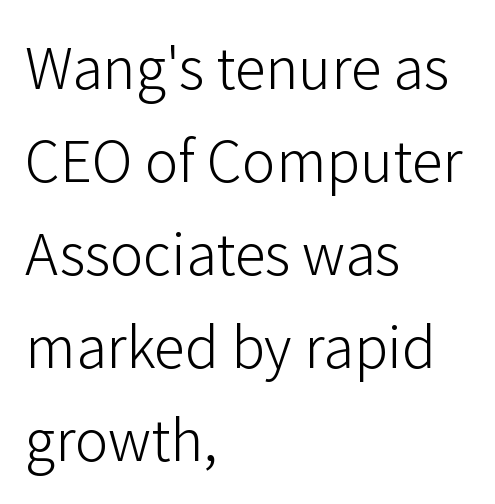
A normal amount of white space separates one row of letters from the next. Note the varied advance widths — an 'i' is clearly narrower than an 'm'. What stands out about the letter spacing? Nothing — it is the standard amount. The lines are quadded left.
